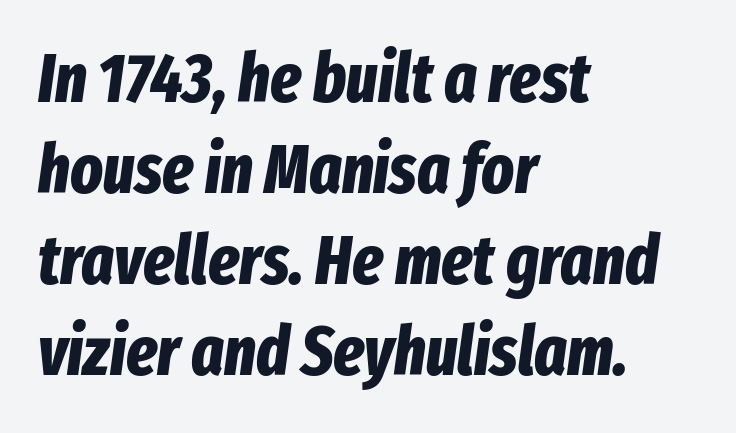
{"italic": "yes", "lean": "right", "slant_degrees": 8, "bold": "yes", "weight": "bold", "width": "condensed", "stroke_contrast": "low", "x_height": "medium", "monospaced": "no", "underline": "no", "align": "left", "line_spacing": "normal", "line_spacing_ratio": 1.34, "letter_spacing": "normal", "letter_spacing_em": 0.0, "glyph_px": 68}
